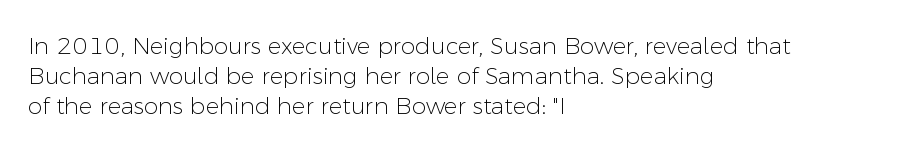
{"italic": "no", "bold": "no", "underline": "no", "align": "left", "line_spacing": "normal", "line_spacing_ratio": 1.3, "letter_spacing": "normal", "letter_spacing_em": 0.0, "glyph_px": 23}
